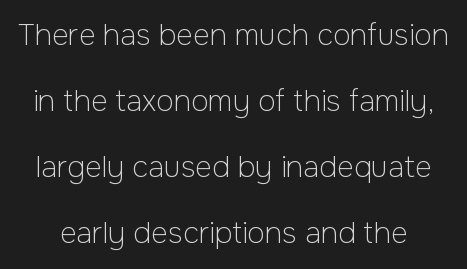
Observe the absence of serifs on each vertical stroke in this sample. A quiet, ordinary-to-light weight characterises the typeface. Quick note: underline off. A typesetter would call this proportional, since set widths differ per character. The type is set solid horizontally, with unmodified tracking. If you measured baseline to baseline, you'd find a long distance.
